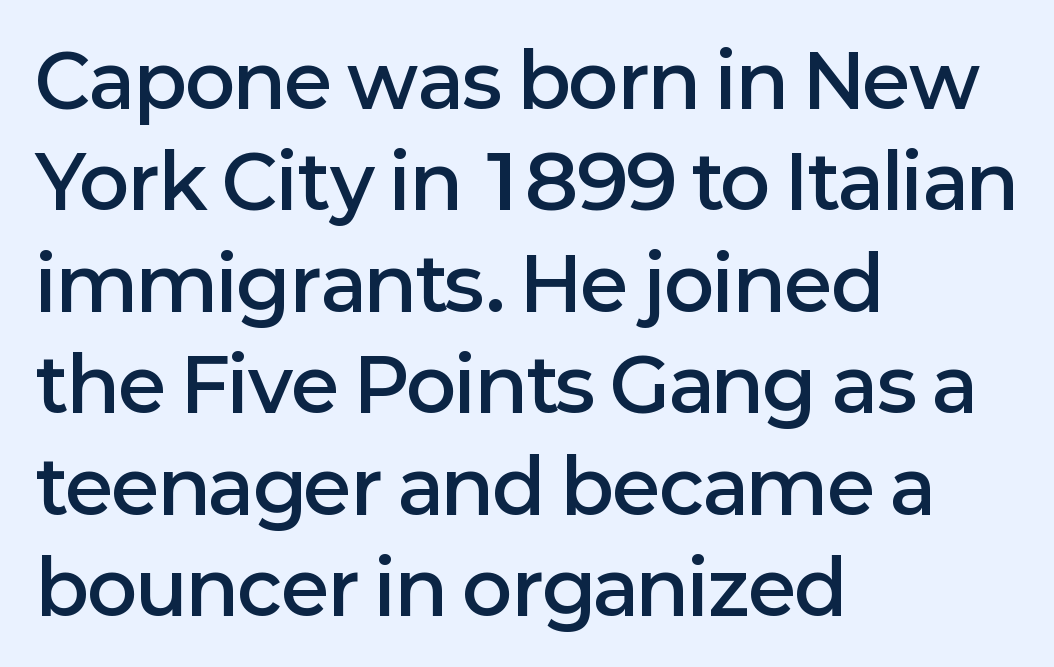
{"serif": "no", "italic": "no", "bold": "semi", "weight": "semibold", "width": "normal", "stroke_contrast": "low", "x_height": "medium", "monospaced": "no", "underline": "no", "align": "left", "line_spacing": "normal", "line_spacing_ratio": 1.37, "letter_spacing": "normal", "letter_spacing_em": 0.0, "glyph_px": 74}
